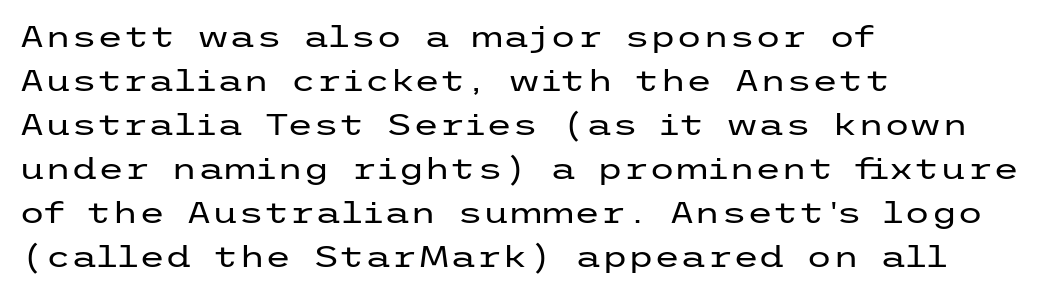
This is roman type, the default non-slanted kind. The passage shown is not underscored anywhere. The letters look calm and open, with moderate or lighter stems. The glyphs in this specimen are sans serif. This sample uses plain, unmodified letter spacing.
